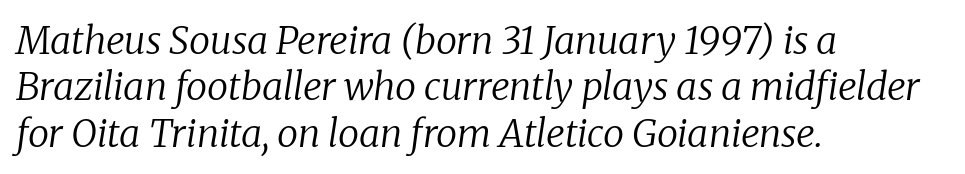
Q: Is the text bold? A: No.
Q: Is the text italic (slanted)? A: Yes, it leans right by about 8 degrees.
Q: Is the typeface a serif or a sans-serif typeface? A: Serif.
Q: Is the text underlined? A: No.
Q: How is the paragraph aligned? A: Left-aligned.
Q: Is the spacing between letters normal or unusually wide? A: Normal.
Q: Width (condensed, normal, or wide)? A: Normal.
Q: Stroke contrast? A: Low.
Q: x-height? A: Medium.
Q: Monospaced? A: No.
